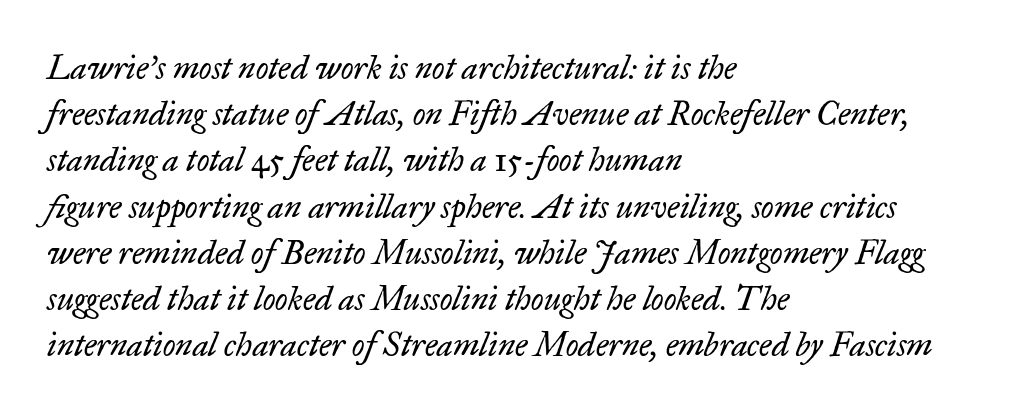
The image shows 33 px regular-weight serif type, italic (leaning right); set left-aligned, normal line spacing (1.4x), normal letter spacing, not underlined; low stroke contrast and a small x-height.
